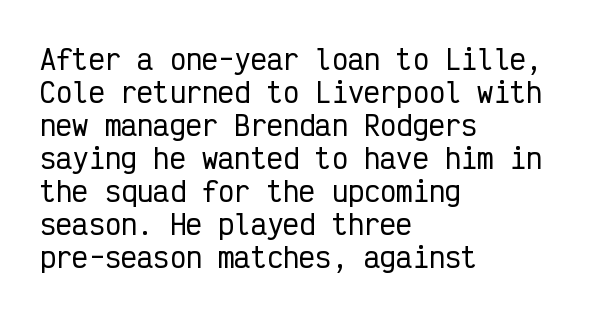
No extra tracking has been applied to these lines. Check the space under the baseline: it is left empty. The font's upright variant was chosen for this text. Casual observation: everything's shoved over to the left.
